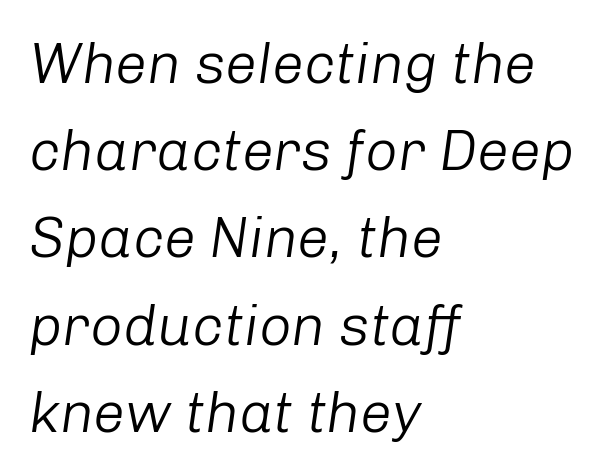
Reading down the block, your eye returns to a fixed left position each line. Vertical spacing — default. The baseline area is clear. Yep, that's italic — everything's leaning. Think of a printed novel: that variable character pitch is what you see here.
